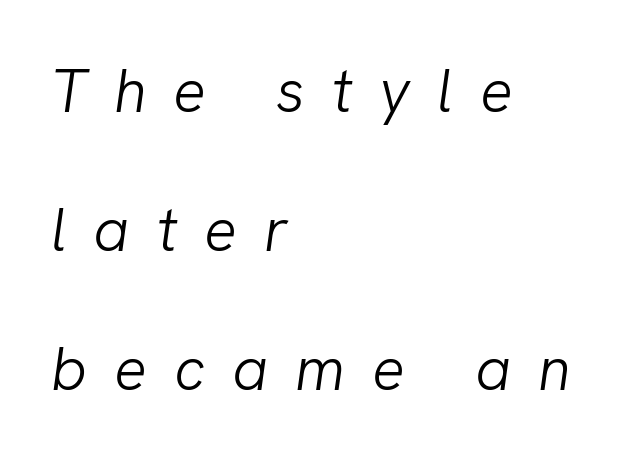
The image shows 61 px light type, italic (leaning right); set left-aligned, loose line spacing (2.28x), unusually wide letter spacing (+0.44 em), not underlined; low stroke contrast and a medium x-height.
